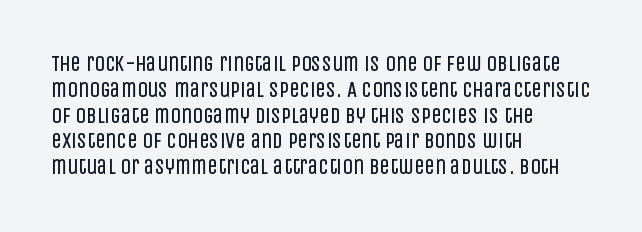
The image shows 21 px text type, upright; set left-aligned, line spacing 1.23x, normal letter spacing, not underlined.
